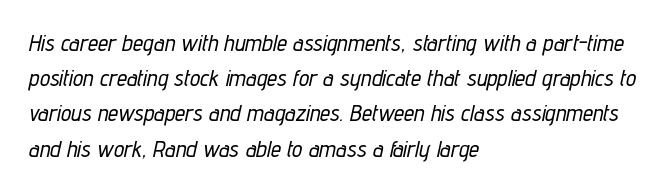
{"italic": "yes", "lean": "right", "slant_degrees": 12, "underline": "no", "align": "left", "line_spacing": "normal", "line_spacing_ratio": 1.53, "letter_spacing": "normal", "letter_spacing_em": 0.0, "glyph_px": 23}
